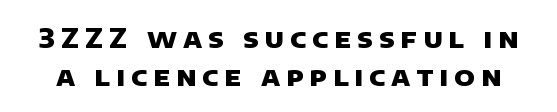
The image shows 27 px bold type; set normal line spacing (1.39x), unusually wide letter spacing (+0.22 em), not underlined.
